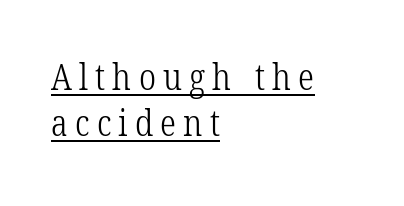
Q: Is the text bold? A: No.
Q: Is the typeface a serif or a sans-serif typeface? A: Serif.
Q: Is the text underlined? A: Yes.
Q: How is the paragraph aligned? A: Left-aligned.
Q: Is the spacing between letters normal or unusually wide? A: Unusually wide.
Q: Is the spacing between lines tight, normal or loose? A: Normal.
Q: Width (condensed, normal, or wide)? A: Condensed.
Q: Stroke contrast? A: Low.
Q: x-height? A: Medium.
Q: Monospaced? A: No.
